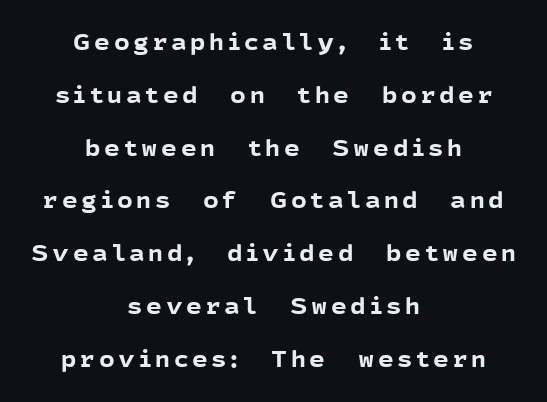
{"italic": "no", "bold": "yes", "underline": "no", "align": "center", "line_spacing": "loose", "line_spacing_ratio": 2.4, "glyph_px": 22}
